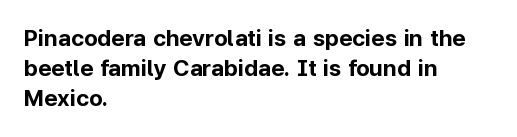
{"italic": "no", "bold": "yes", "underline": "no", "align": "left", "line_spacing": "normal", "line_spacing_ratio": 1.31, "letter_spacing": "normal", "letter_spacing_em": 0.0, "glyph_px": 23}
